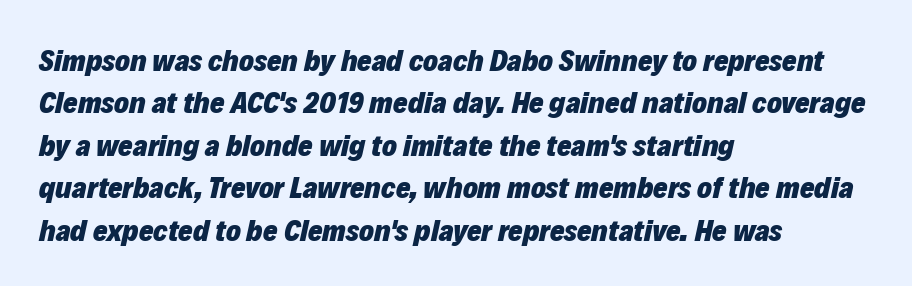
Q: Is the text bold? A: Yes.
Q: Is the text italic (slanted)? A: Yes, it leans right by about 12 degrees.
Q: Is the text underlined? A: No.
Q: How is the paragraph aligned? A: Left-aligned.
Q: Is the spacing between letters normal or unusually wide? A: Normal.
Q: Is the spacing between lines tight, normal or loose? A: Normal.
Q: Width (condensed, normal, or wide)? A: Normal.
Q: Stroke contrast? A: Low.
Q: x-height? A: Medium.
Q: Monospaced? A: No.
